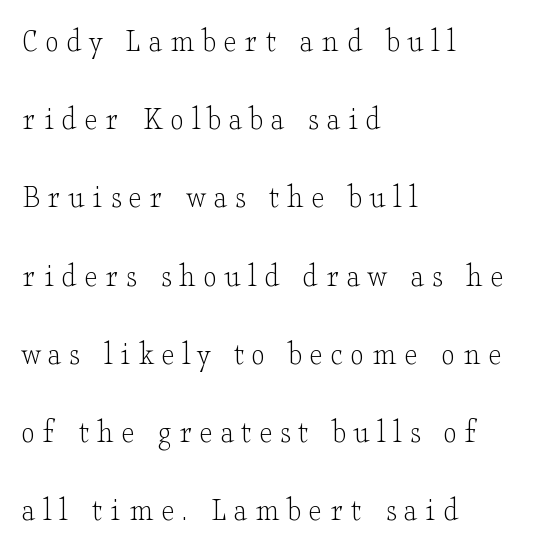
{"serif": "yes", "italic": "no", "bold": "no", "weight": "light", "width": "wide", "stroke_contrast": "low", "x_height": "small", "monospaced": "no", "underline": "no", "align": "left", "line_spacing": "loose", "line_spacing_ratio": 2.3, "letter_spacing": "wide", "letter_spacing_em": 0.23, "glyph_px": 34}
